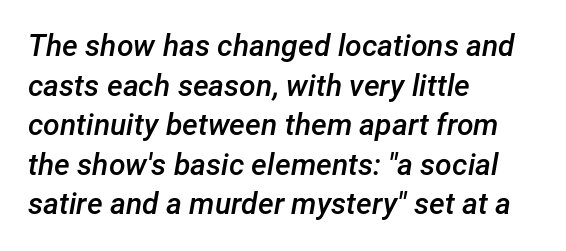
{"italic": "yes", "lean": "right", "slant_degrees": 12, "bold": "semi", "weight": "semibold", "width": "normal", "stroke_contrast": "low", "x_height": "medium", "monospaced": "no", "underline": "no", "align": "left", "line_spacing": "normal", "line_spacing_ratio": 1.32, "letter_spacing": "normal", "letter_spacing_em": 0.0, "glyph_px": 30}
